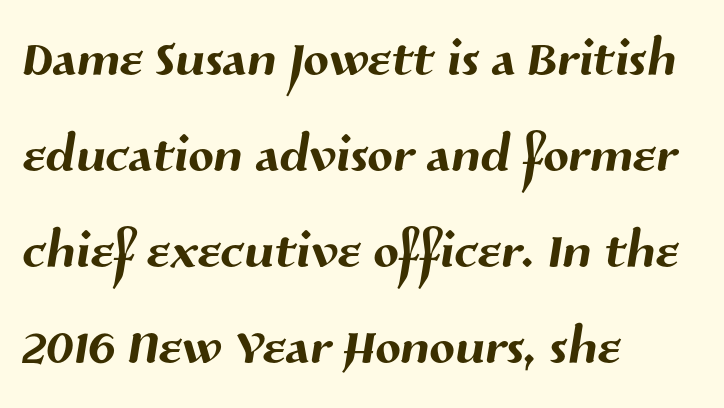
{"serif": "no", "width": "normal", "stroke_contrast": "medium", "x_height": "medium", "monospaced": "no", "underline": "no", "align": "left", "line_spacing": "normal", "line_spacing_ratio": 1.28, "letter_spacing": "normal", "letter_spacing_em": 0.0, "glyph_px": 75}
